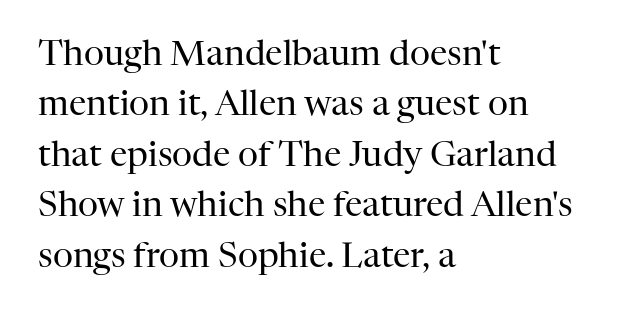
{"serif": "yes", "italic": "no", "bold": "no", "weight": "regular", "width": "normal", "stroke_contrast": "high", "x_height": "medium", "monospaced": "no", "underline": "no", "align": "left", "line_spacing": "normal", "line_spacing_ratio": 1.44, "letter_spacing": "normal", "letter_spacing_em": 0.0, "glyph_px": 35}
